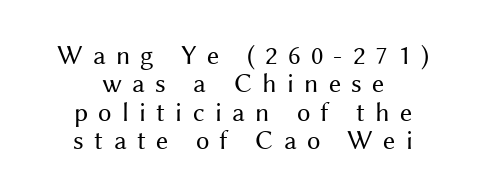
Descender tails drop into unmarked territory. The text block is weighted toward neither margin, spreading evenly from the middle. Italic? Not at all — the glyphs are vertical. These lines have a slow, spaced-out rhythm from letter to letter.
